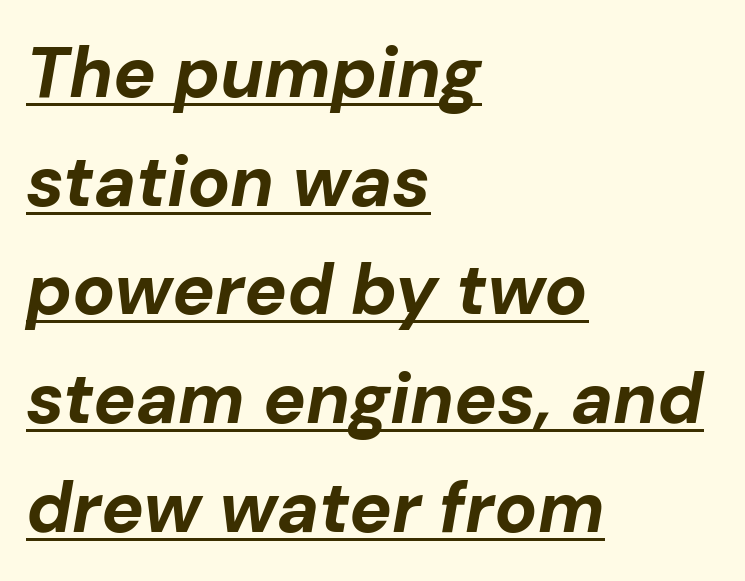
The image shows 71 px bold type, italic (leaning right); set left-aligned, normal line spacing (1.53x), normal letter spacing, underlined; low stroke contrast and a medium x-height.
